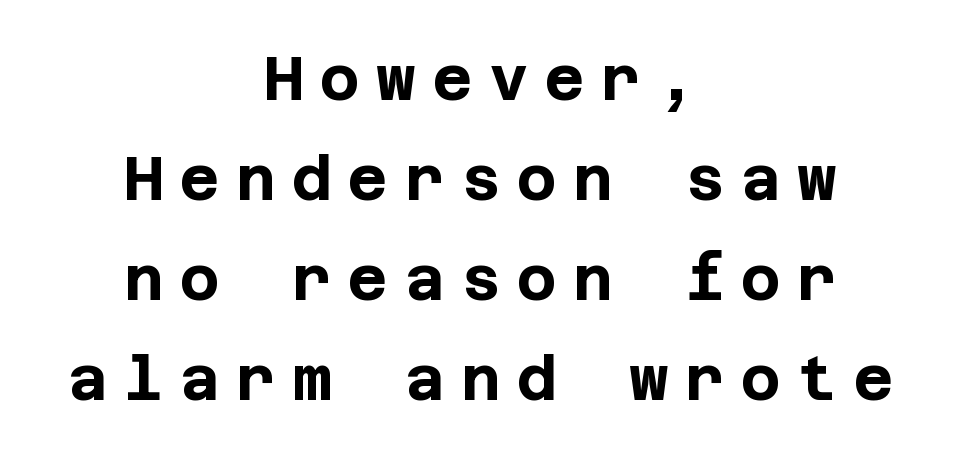
{"serif": "no", "italic": "no", "bold": "yes", "weight": "bold", "width": "normal", "stroke_contrast": "low", "x_height": "large", "underline": "no", "align": "center", "line_spacing": "normal", "line_spacing_ratio": 1.64, "letter_spacing": "wide", "letter_spacing_em": 0.27, "glyph_px": 61}
